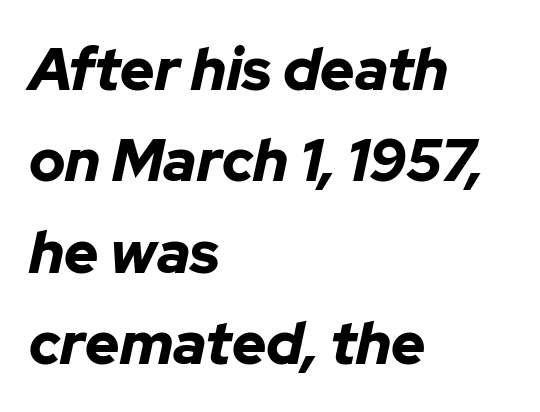
{"italic": "yes", "lean": "right", "slant_degrees": 12, "bold": "yes", "weight": "bold", "width": "normal", "stroke_contrast": "low", "x_height": "medium", "monospaced": "no", "underline": "no", "align": "left", "line_spacing": "normal", "line_spacing_ratio": 1.55, "letter_spacing": "normal", "letter_spacing_em": 0.0, "glyph_px": 59}
